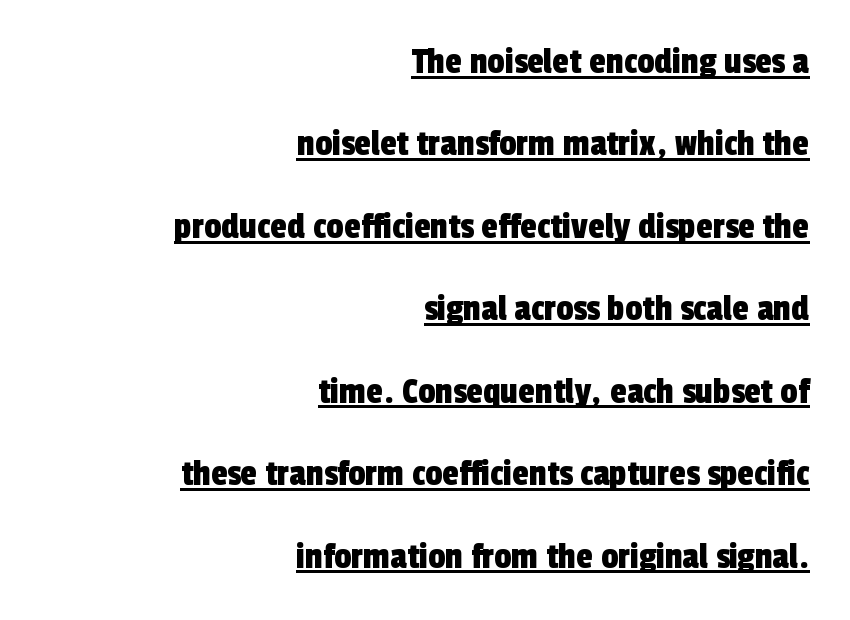
The image shows 38 px condensed sans-serif type; set right-aligned, loose line spacing (2.17x), normal letter spacing, underlined; a medium x-height.
